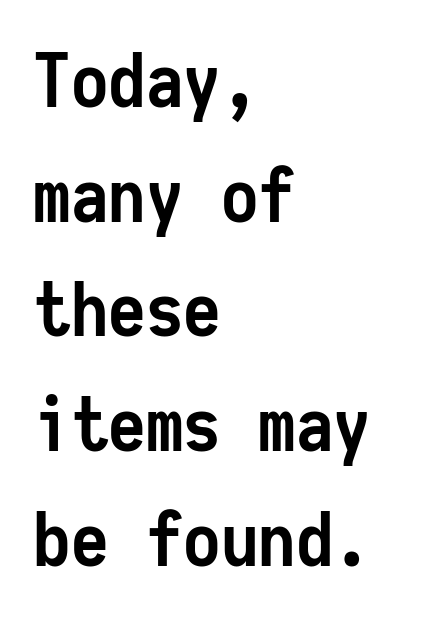
{"serif": "no", "italic": "no", "bold": "yes", "weight": "semibold", "width": "condensed", "stroke_contrast": "low", "x_height": "medium", "monospaced": "yes", "underline": "no", "align": "left", "line_spacing": "normal", "line_spacing_ratio": 1.53, "letter_spacing": "normal", "letter_spacing_em": 0.0, "glyph_px": 75}
